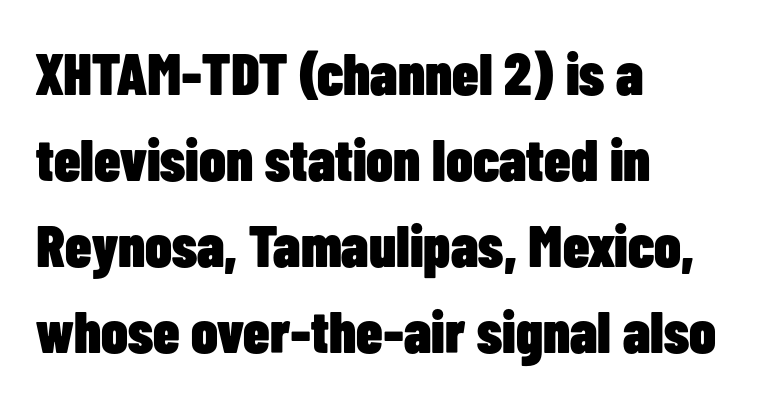
The image shows 59 px heavy, condensed sans-serif type, upright; set left-aligned, normal line spacing (1.46x), normal letter spacing, not underlined; low stroke contrast and a medium x-height.
